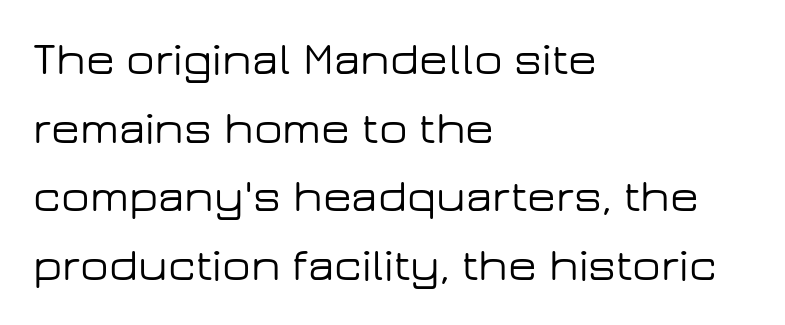
{"serif": "no", "italic": "no", "width": "wide", "stroke_contrast": "low", "x_height": "medium", "monospaced": "no", "underline": "no", "align": "left", "line_spacing": "normal", "line_spacing_ratio": 1.46, "letter_spacing": "normal", "letter_spacing_em": 0.0, "glyph_px": 47}
